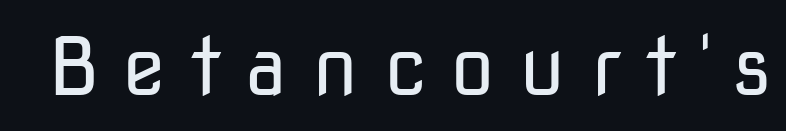
Q: Is the text bold? A: No.
Q: Is the text italic (slanted)? A: No, it is upright.
Q: Is the typeface a serif or a sans-serif typeface? A: Sans-serif.
Q: Is the text underlined? A: No.
Q: Is the spacing between letters normal or unusually wide? A: Unusually wide.
Q: Width (condensed, normal, or wide)? A: Normal.
Q: Stroke contrast? A: Low.
Q: x-height? A: Medium.
Q: Monospaced? A: No.
